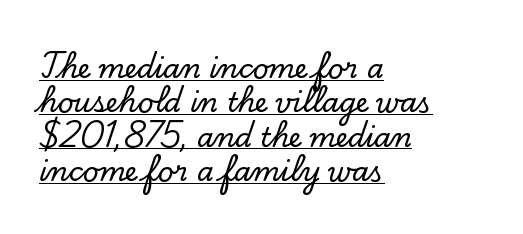
The image shows 27 px text type; set left-aligned, normal line spacing (1.27x), normal letter spacing, underlined.
